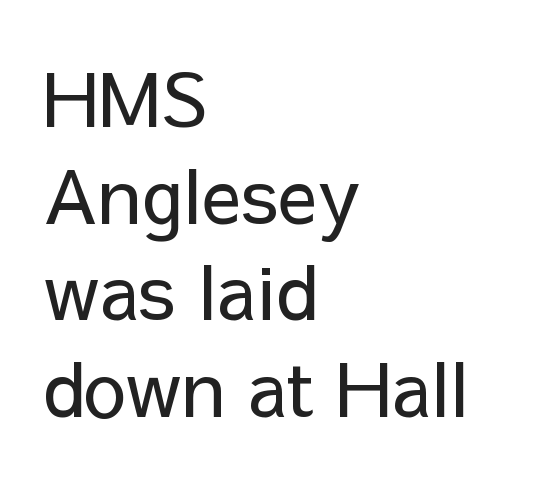
Q: Is the text bold? A: No.
Q: Is the text italic (slanted)? A: No, it is upright.
Q: Is the typeface a serif or a sans-serif typeface? A: Sans-serif.
Q: Is the text underlined? A: No.
Q: How is the paragraph aligned? A: Left-aligned.
Q: Is the spacing between letters normal or unusually wide? A: Normal.
Q: Is the spacing between lines tight, normal or loose? A: Normal.
Q: Width (condensed, normal, or wide)? A: Normal.
Q: Stroke contrast? A: Low.
Q: x-height? A: Medium.
Q: Monospaced? A: No.
